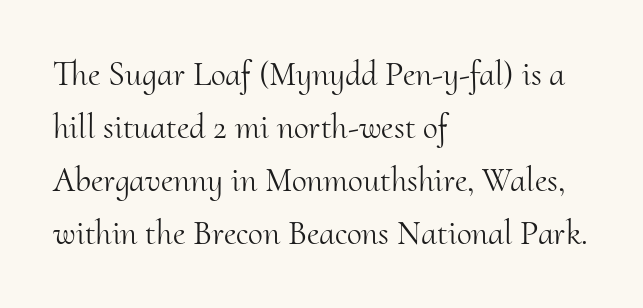
Q: Is the text bold? A: No.
Q: Is the text italic (slanted)? A: No, it is upright.
Q: Is the typeface a serif or a sans-serif typeface? A: Serif.
Q: Is the text underlined? A: No.
Q: How is the paragraph aligned? A: Left-aligned.
Q: Is the spacing between letters normal or unusually wide? A: Normal.
Q: Is the spacing between lines tight, normal or loose? A: Normal.
Q: Width (condensed, normal, or wide)? A: Normal.
Q: Stroke contrast? A: Medium.
Q: x-height? A: Small.
Q: Monospaced? A: No.
